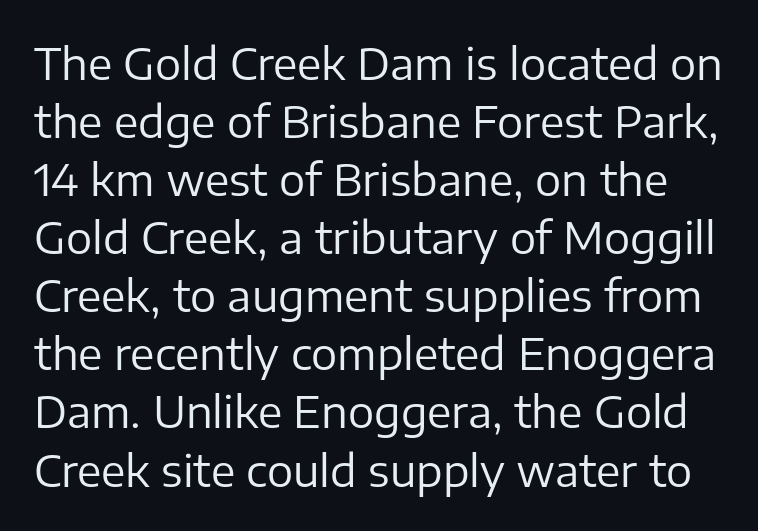
Do the characters align in a grid? No, the font is proportional. Does the lettering tilt? It doesn't — this is upright. The passage shown stacks its lines at a standard gap. The passage shown has conventional tracking throughout. Underlining? Definitely not there.
